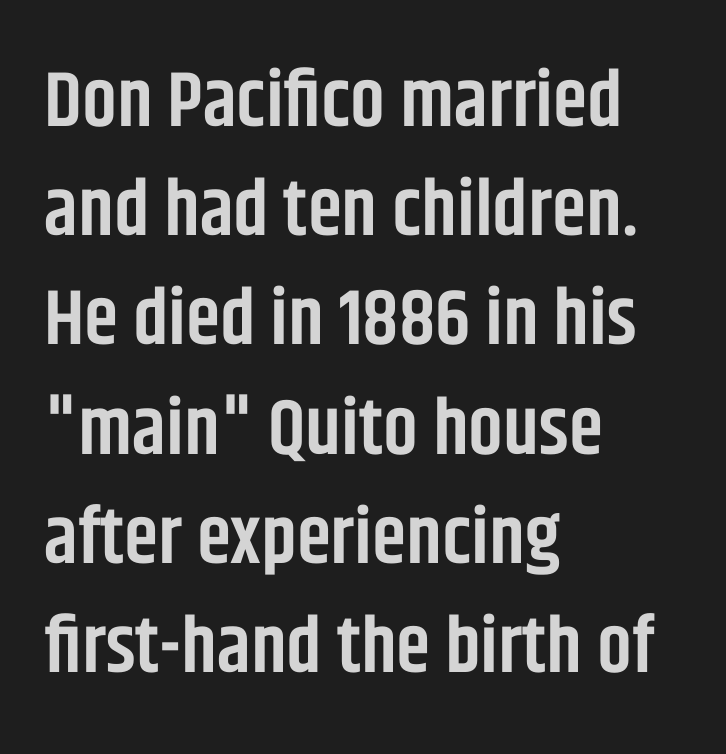
{"serif": "no", "italic": "no", "bold": "semi", "weight": "semibold", "width": "condensed", "stroke_contrast": "low", "x_height": "large", "monospaced": "no", "underline": "no", "align": "left", "line_spacing": "normal", "line_spacing_ratio": 1.4, "letter_spacing": "normal", "letter_spacing_em": 0.0, "glyph_px": 78}
